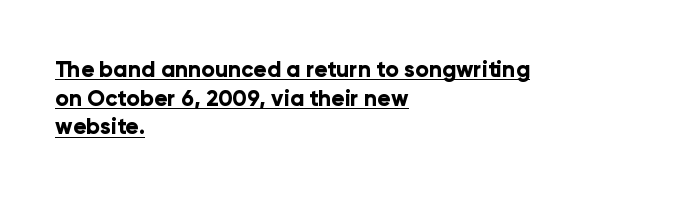
{"italic": "no", "bold": "yes", "underline": "yes", "align": "left", "line_spacing": "normal", "line_spacing_ratio": 1.3, "letter_spacing": "normal", "letter_spacing_em": 0.0, "glyph_px": 22}
